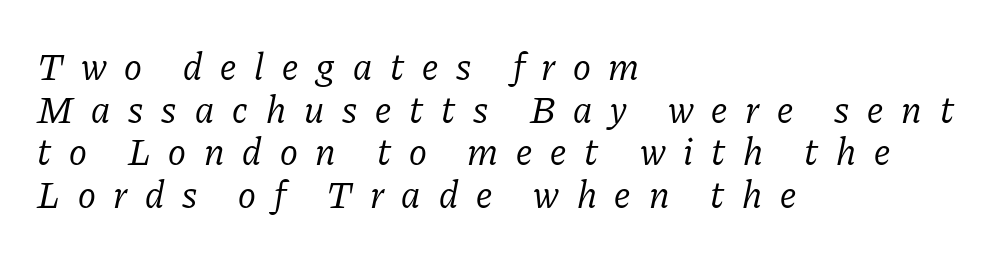
{"serif": "yes", "italic": "yes", "lean": "right", "slant_degrees": 11, "bold": "no", "weight": "regular", "width": "normal", "stroke_contrast": "low", "x_height": "medium", "monospaced": "no", "underline": "no", "align": "left", "line_spacing": "tight", "line_spacing_ratio": 1.12, "letter_spacing": "wide", "letter_spacing_em": 0.47, "glyph_px": 38}
